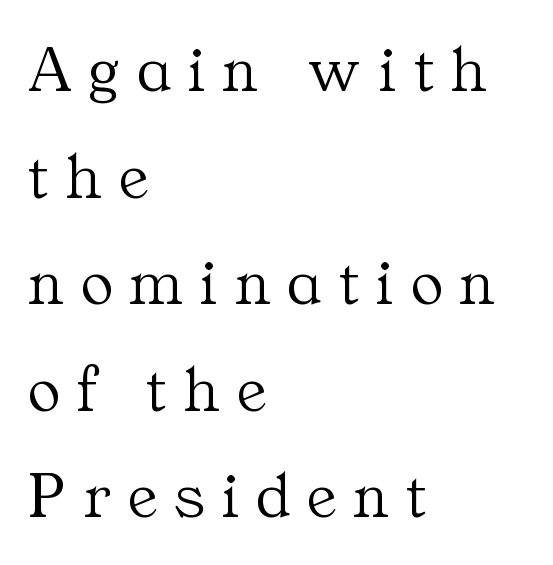
You could not count columns in this text — the font is proportionally spaced. The setting favours the left margin, as ordinary paragraphs usually do. Each new line begins a customary step beneath the previous one. No italicization has been applied; the sample stays upright. Tracking value appears strongly positive — letters spread wide.
